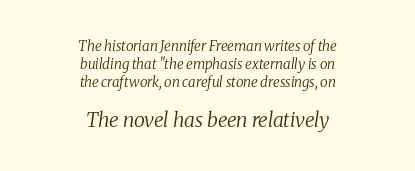
Evenly set lines give the paragraph a standard silhouette. The rendering keeps characters at their native spacing. Type size steps up from the first block to the second. The whitespace from short lines is split evenly between both sides. The font is comparable to plain body text, perhaps lighter. The typography opts for an oblique posture over an upright one.
